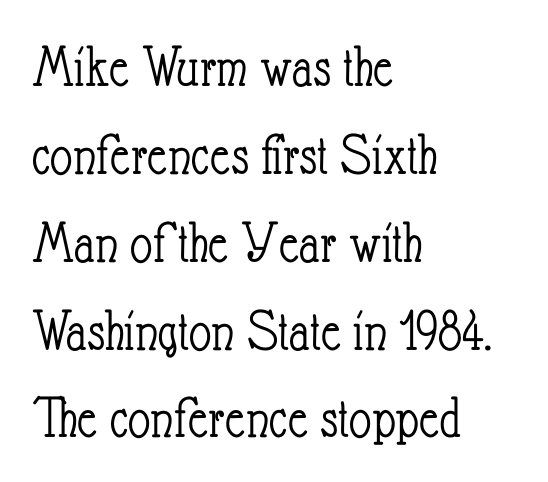
The image shows 61 px light, condensed type, upright; set left-aligned, normal line spacing (1.44x), normal letter spacing, not underlined; low stroke contrast and a small x-height.
